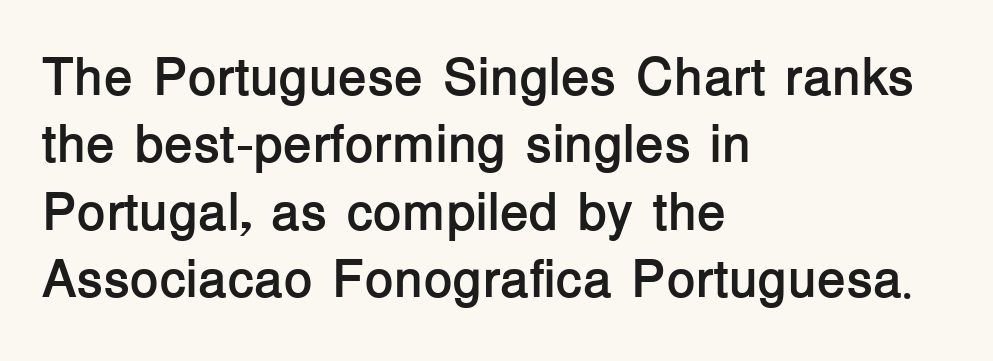
The image shows 53 px semibold sans-serif type, upright; set left-aligned, normal line spacing (1.27x), normal letter spacing, not underlined; low stroke contrast and a medium x-height.
